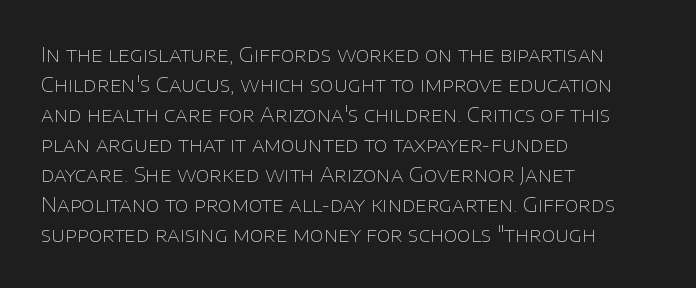
The image shows 20 px text type, upright; set left-aligned, normal line spacing (1.5x), normal letter spacing, not underlined.
